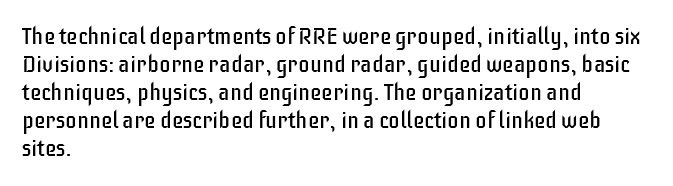
Every stem runs plumb, perpendicular to the baseline. Layout note: lines flush left. Decoration check: the copy has no underline. Short note: letters normally spaced.
